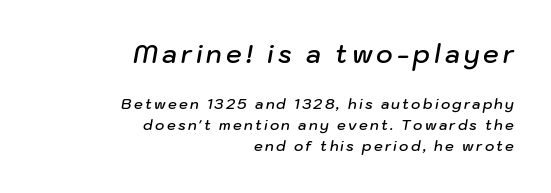
Q: Is the text bold? A: Semi-bold.
Q: Is the text italic (slanted)? A: Yes, it leans right by about 10 degrees.
Q: Is the text underlined? A: No.
Q: How is the paragraph aligned? A: Right-aligned.
Q: Is the spacing between lines tight, normal or loose? A: Normal.
Q: Which block of text is set in a larger size, the first (top) or the second (bottom)? A: The first (top) one.
